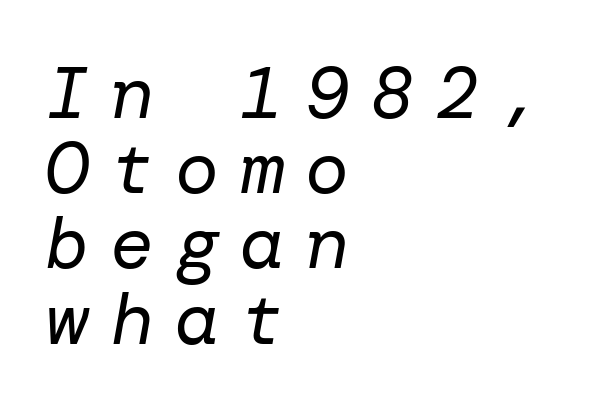
Notice how the stems are inclined rather than vertical — that's the hallmark of italics. Caption: face not bold, strokes unweighted. The block of text is dense from top to bottom, with scant space between rows. There is plenty of visible air inserted between adjacent glyphs.
